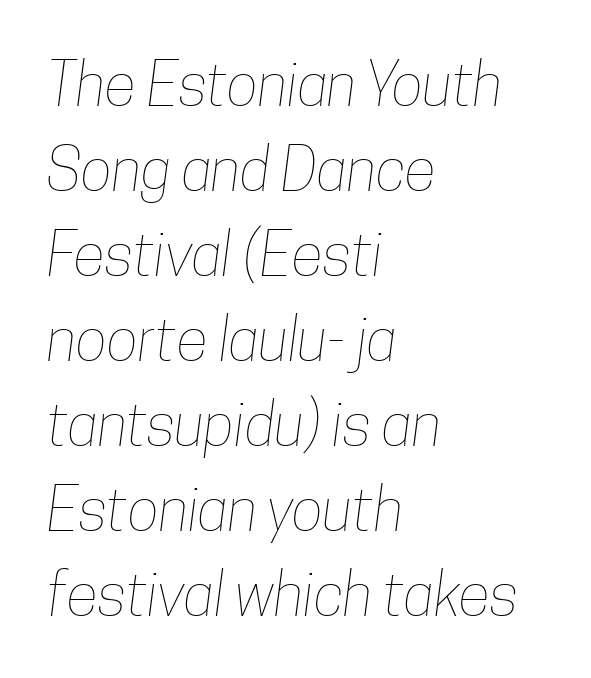
{"bold": "no", "weight": "thin", "width": "condensed", "stroke_contrast": "low", "x_height": "medium", "monospaced": "no", "underline": "no", "align": "left", "line_spacing": "normal", "line_spacing_ratio": 1.44, "letter_spacing": "normal", "letter_spacing_em": 0.0, "glyph_px": 59}
